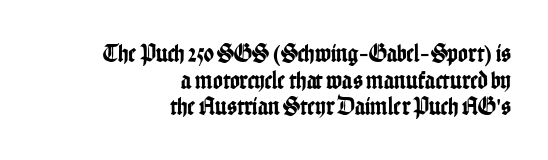
Words appear dense and cohesive because spacing is normal. A clean baseline with only descenders dipping below it. The paragraph has a hard right edge and a soft left edge. The letters stand upright; this is a roman face.
